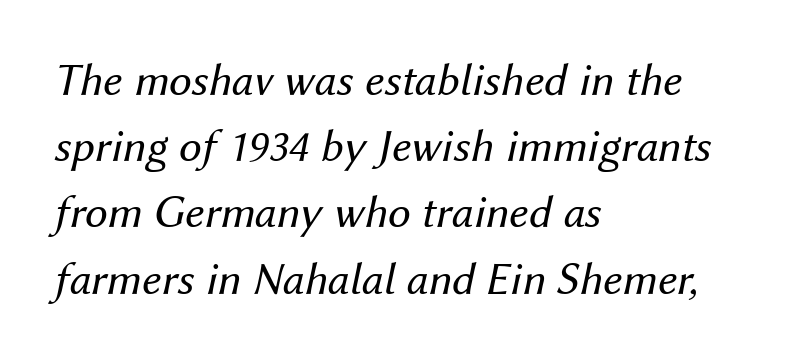
The image shows 46 px regular-weight type, italic (leaning right); set left-aligned, normal line spacing (1.44x), normal letter spacing, not underlined; medium stroke contrast and a medium x-height.
